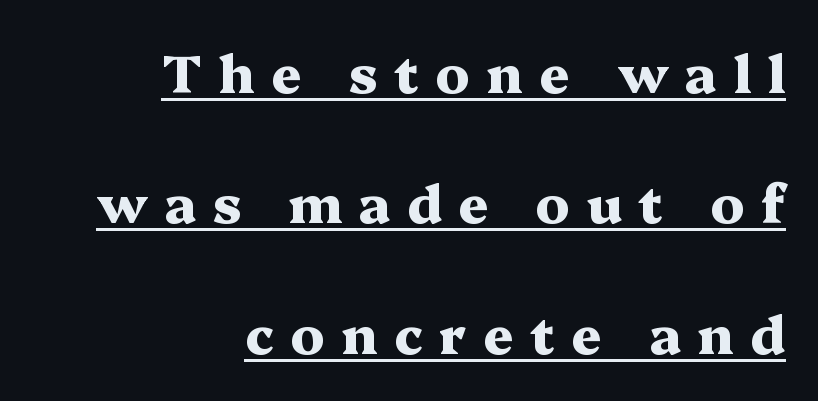
Q: Is the text bold? A: Yes.
Q: Is the text italic (slanted)? A: No, it is upright.
Q: Is the typeface a serif or a sans-serif typeface? A: Serif.
Q: Is the text underlined? A: Yes.
Q: How is the paragraph aligned? A: Right-aligned.
Q: Is the spacing between letters normal or unusually wide? A: Unusually wide.
Q: Is the spacing between lines tight, normal or loose? A: Loose.
Q: Width (condensed, normal, or wide)? A: Wide.
Q: Stroke contrast? A: Medium.
Q: x-height? A: Medium.
Q: Monospaced? A: No.
